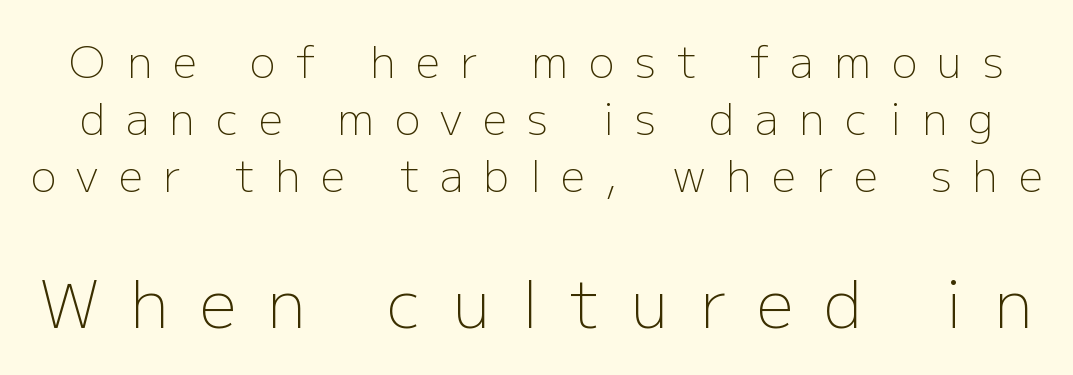
Q: Is the text bold? A: No.
Q: Is the text italic (slanted)? A: No, it is upright.
Q: Is the typeface a serif or a sans-serif typeface? A: Sans-serif.
Q: Is the text underlined? A: No.
Q: Is the spacing between letters normal or unusually wide? A: Unusually wide.
Q: Is the spacing between lines tight, normal or loose? A: Normal.
Q: Which block of text is set in a larger size, the first (top) or the second (bottom)? A: The second (bottom) one.
Q: Width (condensed, normal, or wide)? A: Normal.
Q: Stroke contrast? A: Low.
Q: x-height? A: Medium.
Q: Monospaced? A: No.
